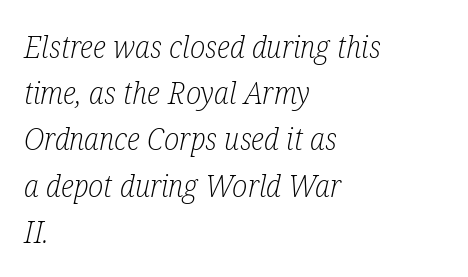
Honestly, there is no underline to notice here at all. Rows of type keep a routine distance in the vertical direction. Summary of weight: not heavy and not bold. A typesetter would call this proportional, since set widths differ per character.
